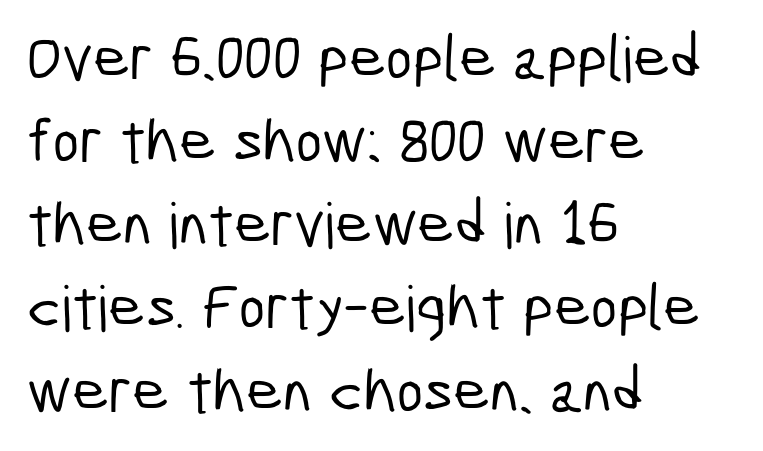
Q: Is the typeface a serif or a sans-serif typeface? A: Sans-serif.
Q: Is the text underlined? A: No.
Q: How is the paragraph aligned? A: Left-aligned.
Q: Is the spacing between letters normal or unusually wide? A: Normal.
Q: Is the spacing between lines tight, normal or loose? A: Normal.
Q: Width (condensed, normal, or wide)? A: Condensed.
Q: Stroke contrast? A: Low.
Q: x-height? A: Medium.
Q: Monospaced? A: No.
